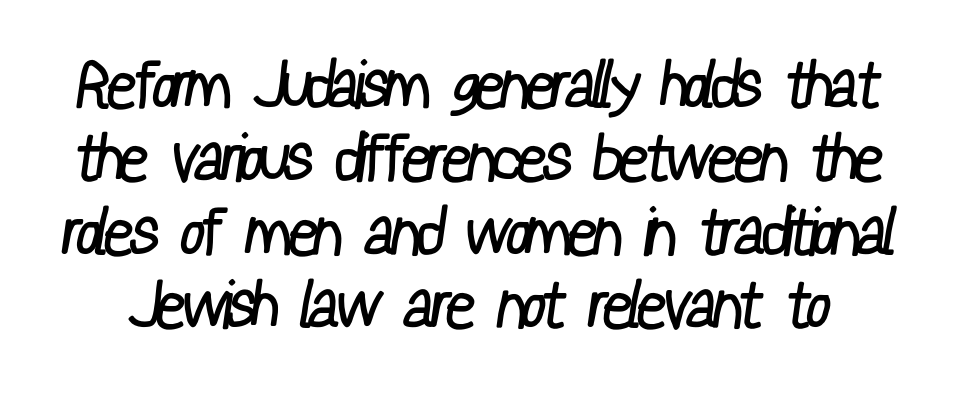
The image shows 65 px regular-weight, condensed sans-serif type; set tight line spacing (1.13x), normal letter spacing, not underlined; low stroke contrast and a medium x-height.
